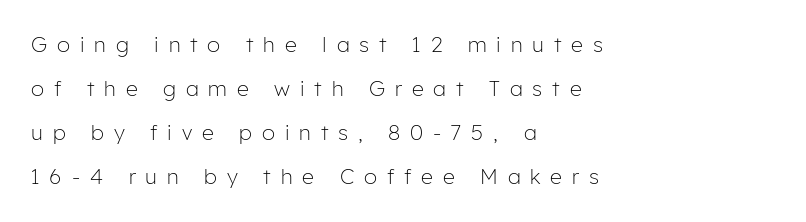
{"italic": "no", "bold": "no", "underline": "no", "align": "left", "line_spacing": "loose", "line_spacing_ratio": 2.1, "letter_spacing": "wide", "letter_spacing_em": 0.47, "glyph_px": 21}
